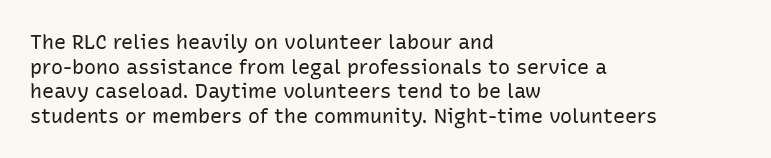
Q: Is the text bold? A: No.
Q: Is the text italic (slanted)? A: No, it is upright.
Q: Is the text underlined? A: No.
Q: How is the paragraph aligned? A: Left-aligned.
Q: Is the spacing between letters normal or unusually wide? A: Normal.
